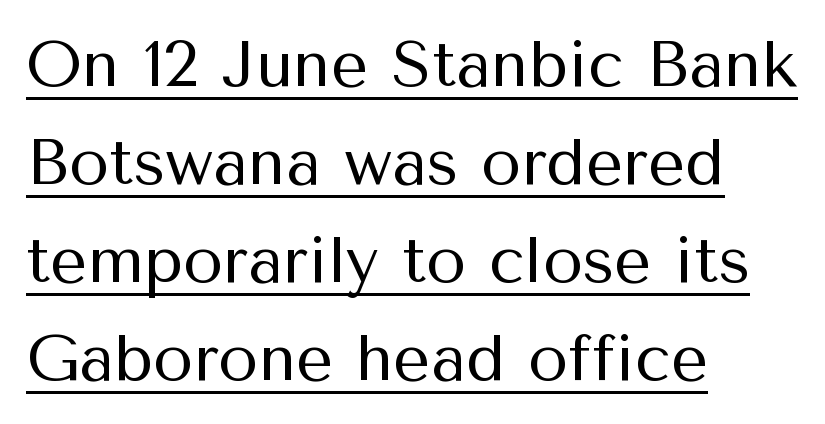
Q: Is the text bold? A: No.
Q: Is the text italic (slanted)? A: No, it is upright.
Q: Is the typeface a serif or a sans-serif typeface? A: Sans-serif.
Q: Is the text underlined? A: Yes.
Q: How is the paragraph aligned? A: Left-aligned.
Q: Is the spacing between letters normal or unusually wide? A: Normal.
Q: Is the spacing between lines tight, normal or loose? A: Normal.
Q: Width (condensed, normal, or wide)? A: Normal.
Q: Stroke contrast? A: Medium.
Q: x-height? A: Medium.
Q: Monospaced? A: No.
